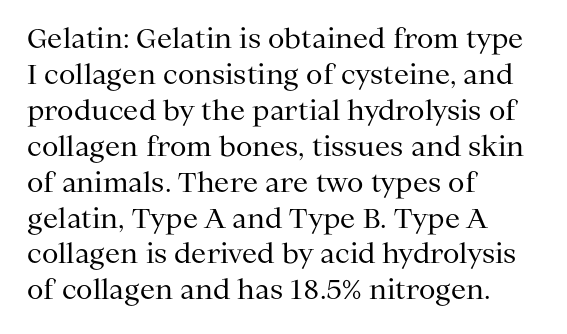
The image shows 27 px text type, upright; set left-aligned, normal line spacing (1.33x), normal letter spacing, not underlined.
